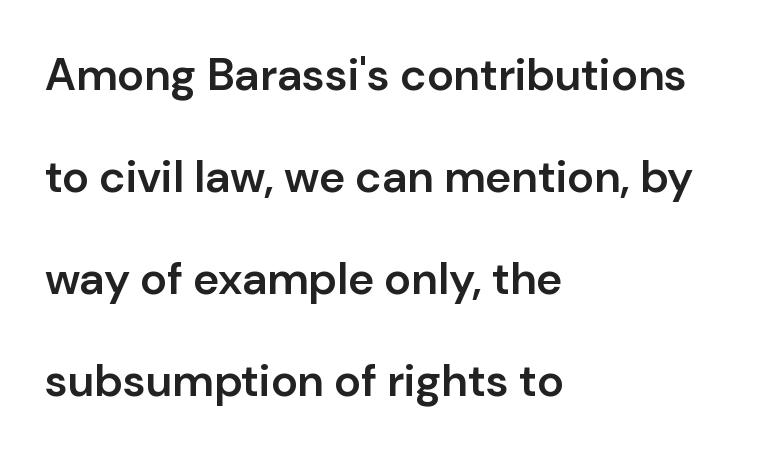
Q: Is the text bold? A: Semi-bold.
Q: Is the text italic (slanted)? A: No, it is upright.
Q: Is the typeface a serif or a sans-serif typeface? A: Sans-serif.
Q: Is the text underlined? A: No.
Q: How is the paragraph aligned? A: Left-aligned.
Q: Is the spacing between letters normal or unusually wide? A: Normal.
Q: Is the spacing between lines tight, normal or loose? A: Loose.
Q: Width (condensed, normal, or wide)? A: Normal.
Q: Stroke contrast? A: Low.
Q: x-height? A: Medium.
Q: Monospaced? A: No.
